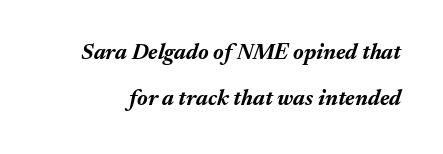
{"italic": "yes", "lean": "right", "slant_degrees": 17, "bold": "yes", "underline": "no", "line_spacing": "loose", "line_spacing_ratio": 2.11, "letter_spacing": "normal", "letter_spacing_em": 0.0, "glyph_px": 22}
